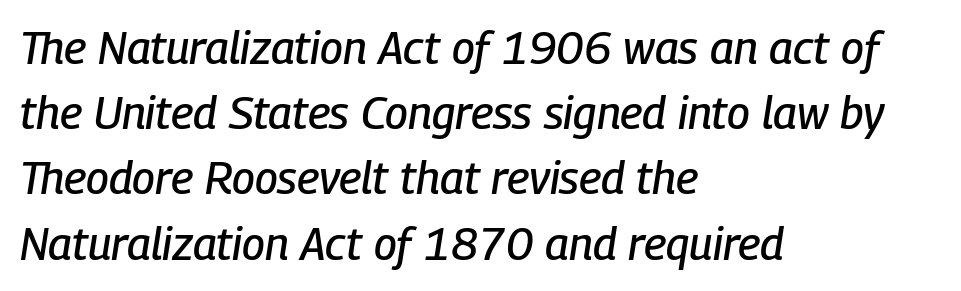
The image shows 45 px condensed type, italic (leaning right); set left-aligned, normal line spacing (1.45x), normal letter spacing, not underlined; low stroke contrast and a medium x-height.
